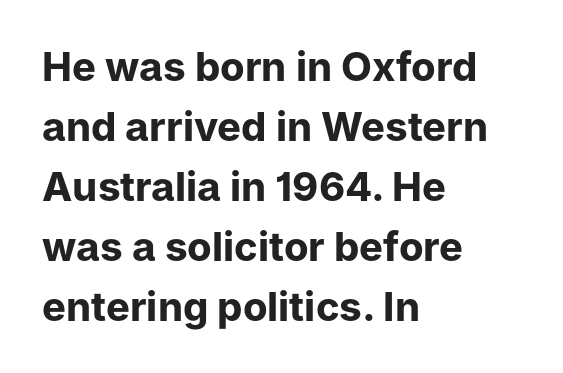
{"serif": "no", "italic": "no", "bold": "yes", "weight": "bold", "width": "normal", "stroke_contrast": "low", "x_height": "medium", "monospaced": "no", "underline": "no", "align": "left", "line_spacing": "normal", "line_spacing_ratio": 1.5, "letter_spacing": "normal", "letter_spacing_em": 0.0, "glyph_px": 40}
